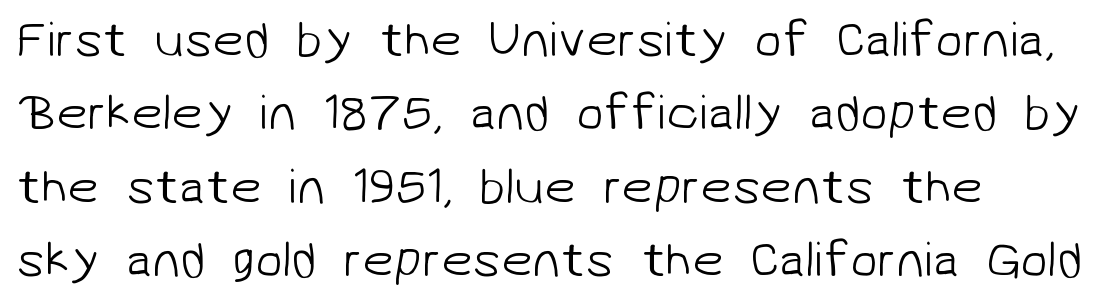
Default kerning and tracking; the words read as compact shapes. Summary of weight: not heavy and not bold. The space directly below the letters is spotless. How would I describe the line gaps? Plain and ordinary. Think of a printed novel: that variable character pitch is what you see here.
